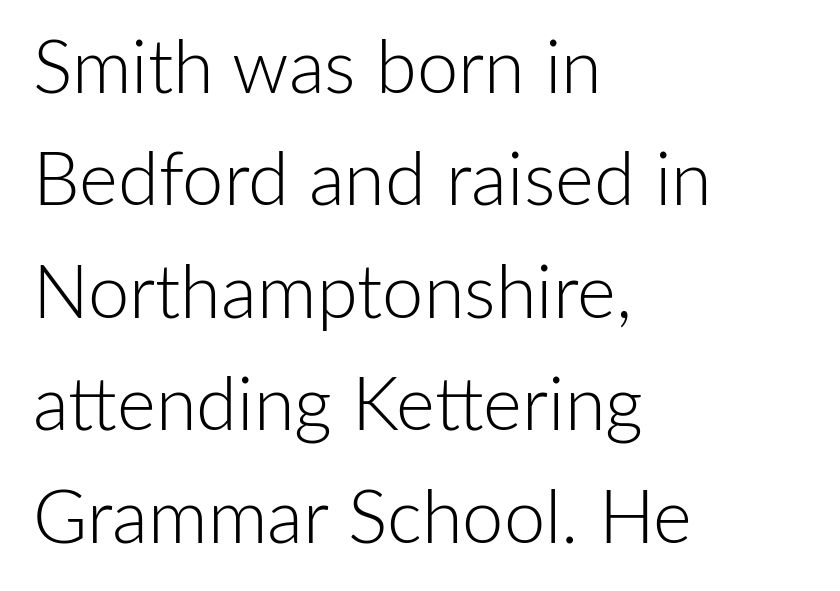
Every stem runs plumb, perpendicular to the baseline. Nothing unusual about the tracking: characters are spaced as the font intends. Weight: regular or lighter. Notice how descenders clear the ascenders below comfortably — that's standard leading.
